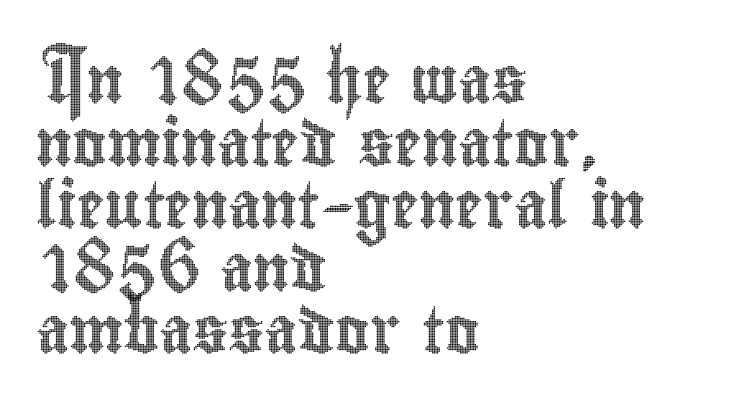
Q: Is the text italic (slanted)? A: No, it is upright.
Q: Is the text underlined? A: No.
Q: How is the paragraph aligned? A: Left-aligned.
Q: Is the spacing between letters normal or unusually wide? A: Normal.
Q: Is the spacing between lines tight, normal or loose? A: Normal.
Q: Width (condensed, normal, or wide)? A: Condensed.
Q: x-height? A: Small.
Q: Monospaced? A: No.
